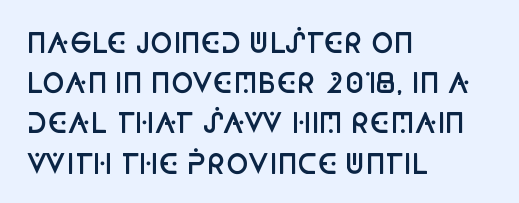
{"italic": "no", "bold": "semi", "underline": "no", "align": "left", "line_spacing": "normal", "line_spacing_ratio": 1.49, "letter_spacing": "normal", "letter_spacing_em": 0.0, "glyph_px": 27}
